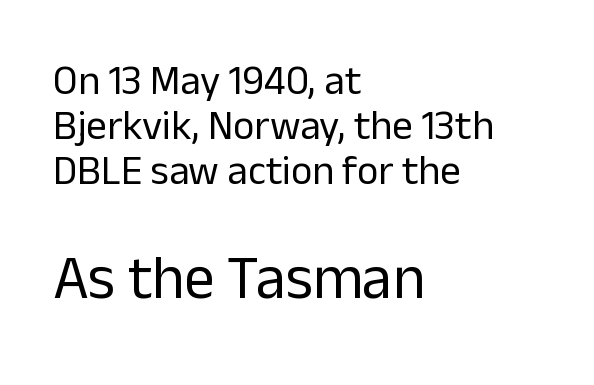
Q: Is the text bold? A: No.
Q: Is the text italic (slanted)? A: No, it is upright.
Q: Is the typeface a serif or a sans-serif typeface? A: Sans-serif.
Q: Is the text underlined? A: No.
Q: How is the paragraph aligned? A: Left-aligned.
Q: Is the spacing between letters normal or unusually wide? A: Normal.
Q: Is the spacing between lines tight, normal or loose? A: Tight.
Q: Which block of text is set in a larger size, the first (top) or the second (bottom)? A: The second (bottom) one.
Q: Width (condensed, normal, or wide)? A: Normal.
Q: Stroke contrast? A: Low.
Q: x-height? A: Medium.
Q: Monospaced? A: No.
